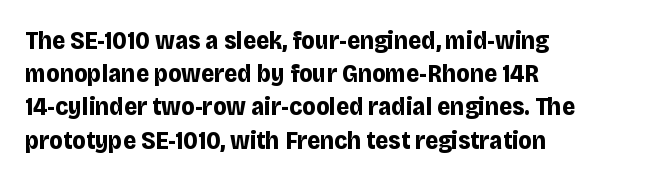
Q: Is the text bold? A: Yes.
Q: Is the text italic (slanted)? A: No, it is upright.
Q: Is the text underlined? A: No.
Q: How is the paragraph aligned? A: Left-aligned.
Q: Is the spacing between letters normal or unusually wide? A: Normal.
Q: Is the spacing between lines tight, normal or loose? A: Normal.
